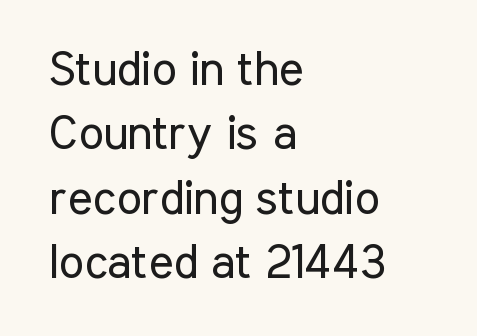
{"serif": "no", "italic": "no", "bold": "no", "weight": "regular", "width": "condensed", "stroke_contrast": "low", "x_height": "medium", "monospaced": "no", "underline": "no", "align": "left", "line_spacing": "normal", "line_spacing_ratio": 1.37, "letter_spacing": "normal", "letter_spacing_em": 0.0, "glyph_px": 47}
